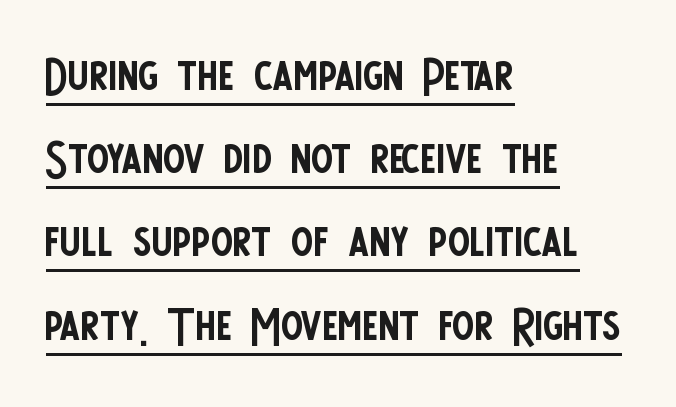
The image shows 65 px regular-weight, condensed sans-serif type, upright; set left-aligned, normal line spacing (1.28x), normal letter spacing, underlined; low stroke contrast and a large x-height.
